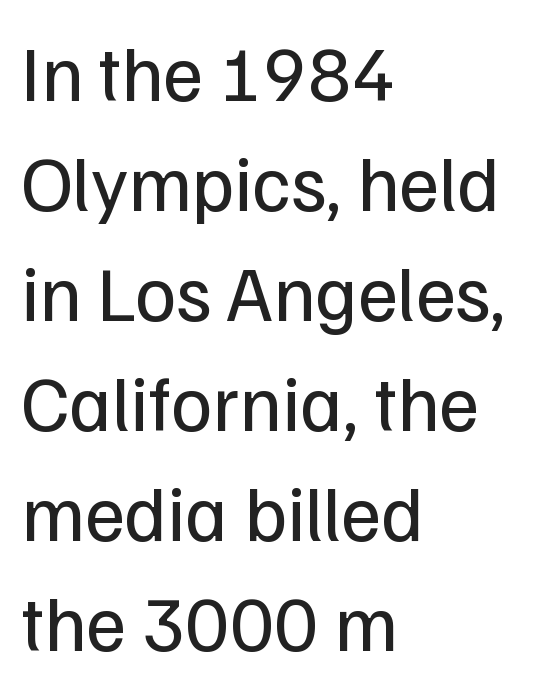
The image shows 78 px regular-weight sans-serif type, upright; set left-aligned, normal line spacing (1.41x), normal letter spacing, not underlined; low stroke contrast and a medium x-height.
